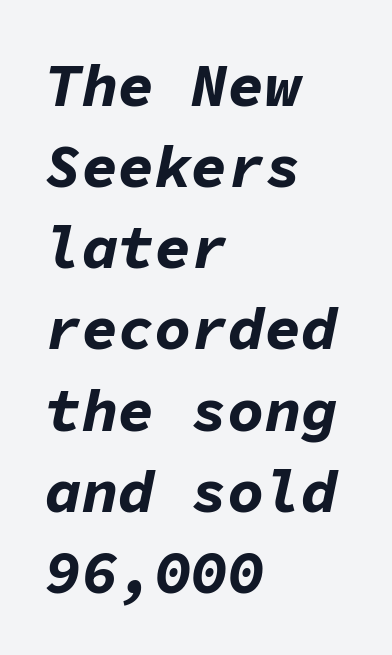
The image shows 61 px bold type, italic (leaning right), monospaced; set left-aligned, normal line spacing (1.33x), normal letter spacing, not underlined; low stroke contrast and a medium x-height.
